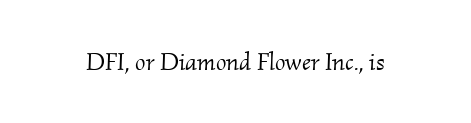
In terms of posture, this sample is oblique. Heft: none added — not bold. How are the letters spaced? Ordinarily, with no added tracking. Only glyphs here, with clear space below each row.
